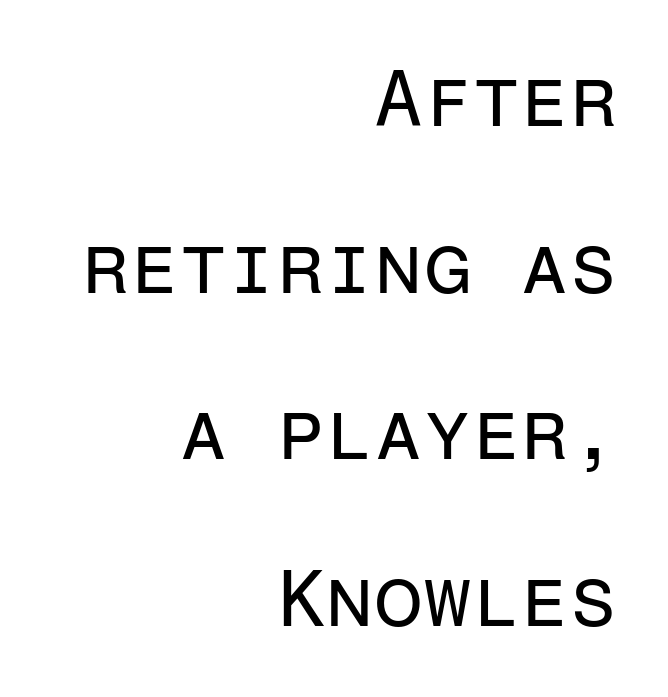
The image shows 79 px regular-weight sans-serif type, upright, monospaced; set right-aligned, loose line spacing (2.11x), normal letter spacing, not underlined; low stroke contrast and a medium x-height.
